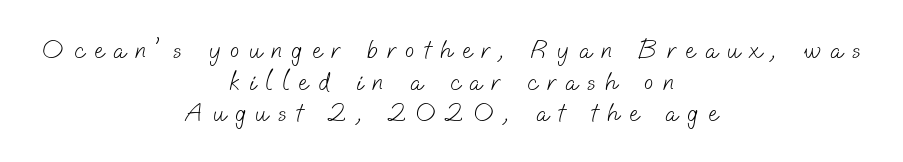
{"bold": "no", "underline": "no", "align": "center", "line_spacing_ratio": 1.17, "letter_spacing": "wide", "letter_spacing_em": 0.36, "glyph_px": 27}
